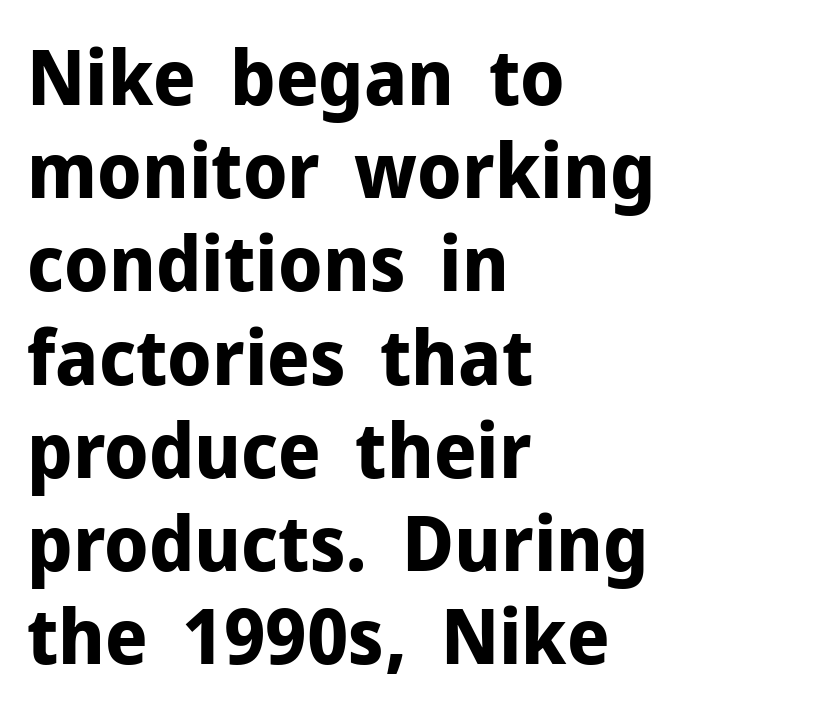
This is the regular roman posture of the typeface. The passage shown is typed in a proportional face where columns would drift. Chunky letters — that's bold for sure. The foot of each line stays bare and open.
